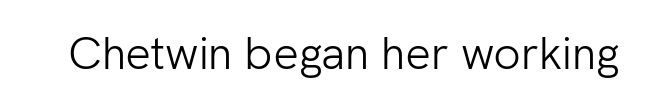
{"serif": "no", "italic": "no", "bold": "no", "weight": "light", "width": "normal", "stroke_contrast": "low", "x_height": "medium", "monospaced": "no", "underline": "no", "letter_spacing": "normal", "letter_spacing_em": 0.0, "glyph_px": 45}
